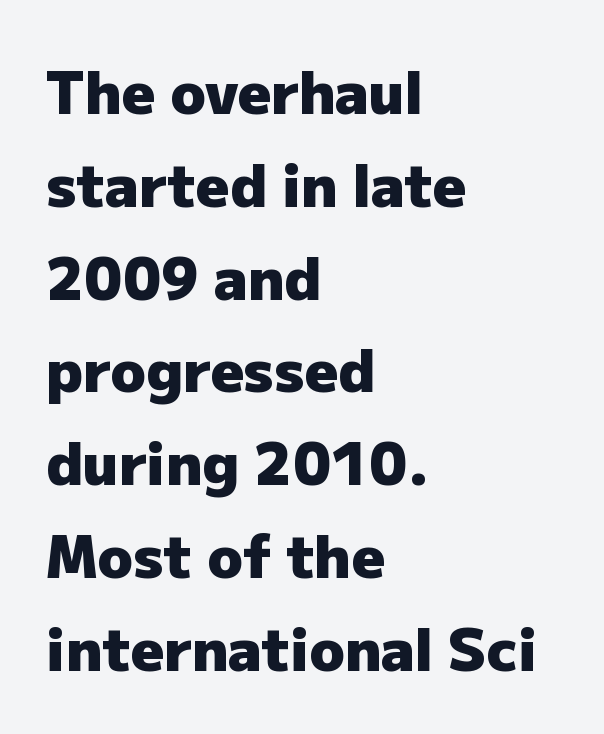
Posture: straight, roman, zero tilt. A typesetter would label this face a sans. Check the space under the baseline: it is left empty. Pretty heavy lettering here — definitely bold. Baseline-to-baseline distance is the conventional proportion of letter height. Is the block centered? No — it sits flush against the left margin.
